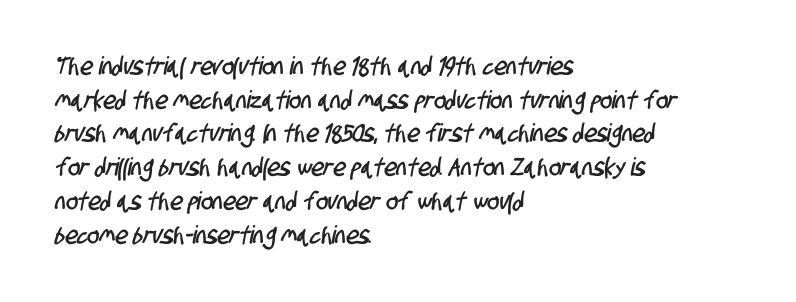
The image shows 25 px text type; set left-aligned, normal line spacing (1.35x), normal letter spacing, not underlined.
